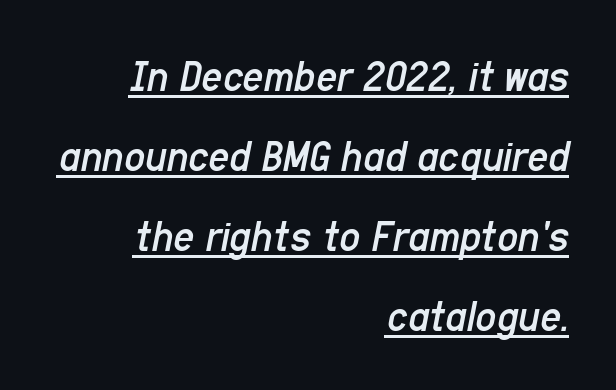
This reads as an unemphasized weight, regular at the heaviest. All the whitespace from short lines collects on the left. The typesetter has applied underlining to the passage shown. Notice how the stems are inclined rather than vertical — that's the hallmark of italics. How are the letters spaced? Ordinarily, with no added tracking.
